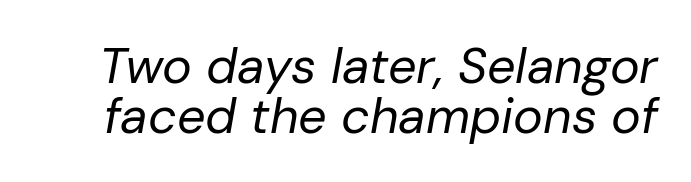
{"italic": "yes", "lean": "right", "slant_degrees": 10, "bold": "no", "weight": "regular", "width": "normal", "stroke_contrast": "low", "x_height": "medium", "monospaced": "no", "underline": "no", "line_spacing": "tight", "line_spacing_ratio": 1.0, "letter_spacing": "normal", "letter_spacing_em": 0.0, "glyph_px": 50}
